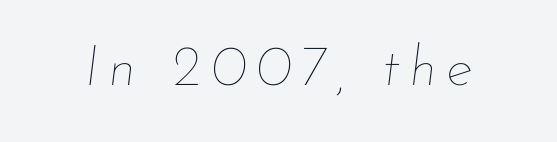
Bold? No — there's no thickening of the strokes. The passage shown is not underscored anywhere. Character widths vary here, with narrow letters taking less room than wide ones. Is the type slanted? Yes — the strokes lean at a clear angle.
